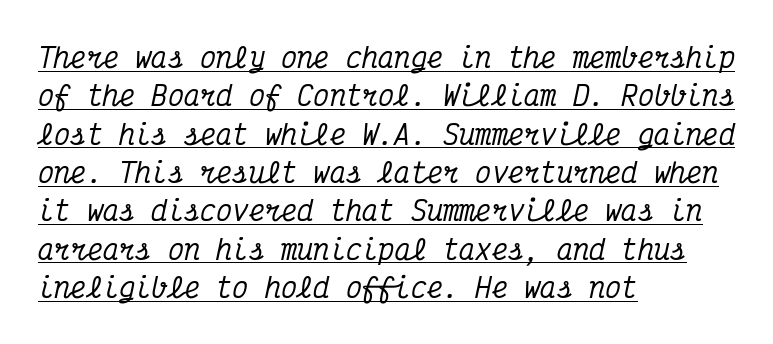
{"italic": "yes", "lean": "right", "slant_degrees": 12, "underline": "yes", "align": "left", "line_spacing": "normal", "line_spacing_ratio": 1.42, "letter_spacing": "normal", "letter_spacing_em": 0.0, "glyph_px": 27}
